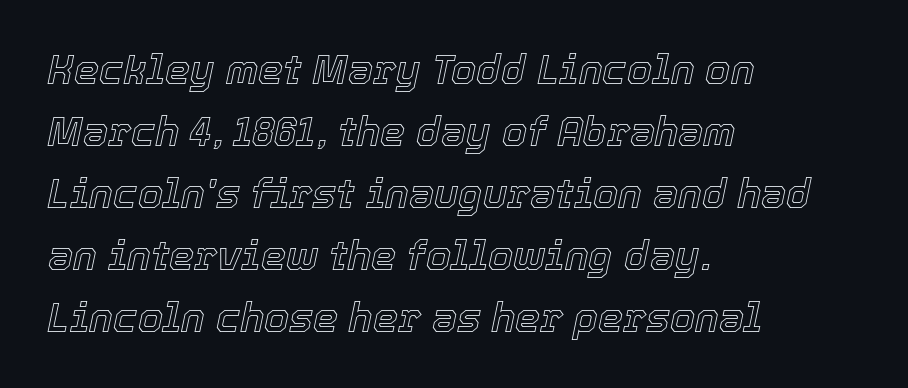
The image shows 40 px text type, italic (leaning right); set left-aligned, normal line spacing (1.55x), normal letter spacing, not underlined; a medium x-height.
